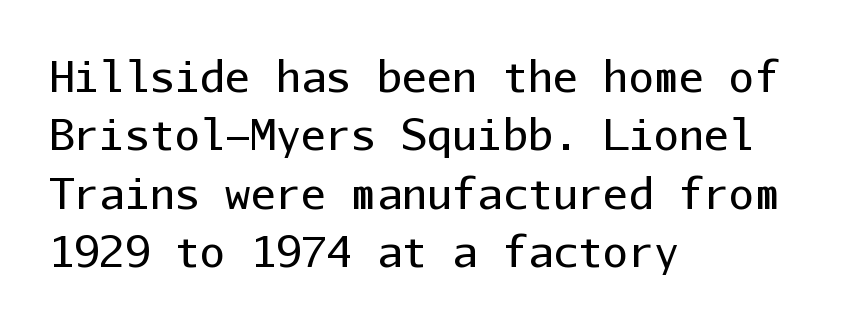
The image shows 42 px regular-weight sans-serif type, upright, monospaced; set left-aligned, normal line spacing (1.39x), normal letter spacing, not underlined; low stroke contrast and a medium x-height.
